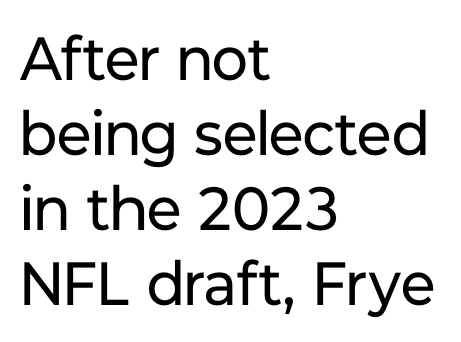
{"serif": "no", "italic": "no", "bold": "no", "weight": "regular", "width": "normal", "stroke_contrast": "low", "x_height": "medium", "monospaced": "no", "underline": "no", "align": "left", "line_spacing_ratio": 1.23, "letter_spacing": "normal", "letter_spacing_em": 0.0, "glyph_px": 61}
